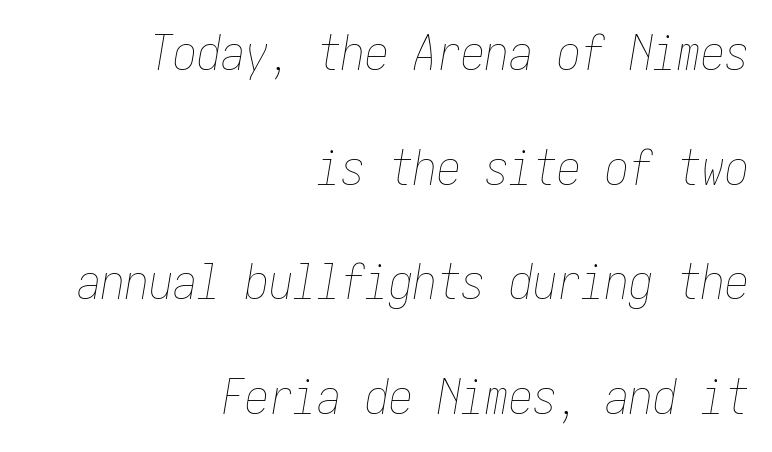
{"italic": "yes", "lean": "right", "slant_degrees": 10, "bold": "no", "weight": "thin", "width": "condensed", "stroke_contrast": "low", "x_height": "medium", "underline": "no", "align": "right", "line_spacing": "loose", "line_spacing_ratio": 2.39, "letter_spacing": "normal", "letter_spacing_em": 0.0, "glyph_px": 48}
